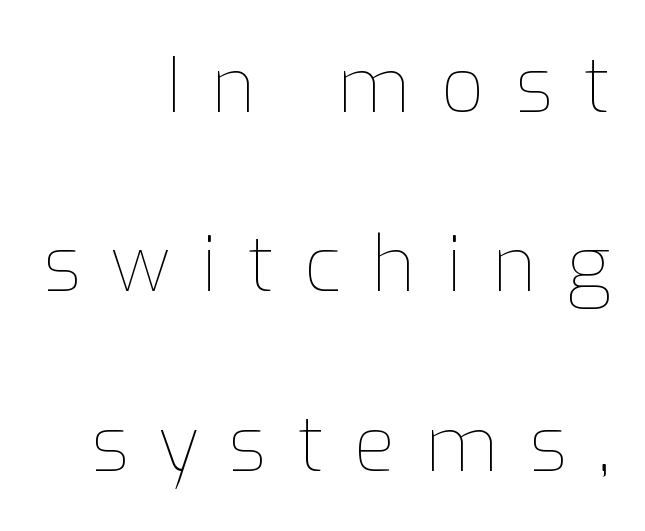
Q: Is the text bold? A: No.
Q: Is the text italic (slanted)? A: No, it is upright.
Q: Is the text underlined? A: No.
Q: How is the paragraph aligned? A: Right-aligned.
Q: Is the spacing between letters normal or unusually wide? A: Unusually wide.
Q: Is the spacing between lines tight, normal or loose? A: Loose.
Q: Width (condensed, normal, or wide)? A: Normal.
Q: Stroke contrast? A: Low.
Q: x-height? A: Medium.
Q: Monospaced? A: No.
